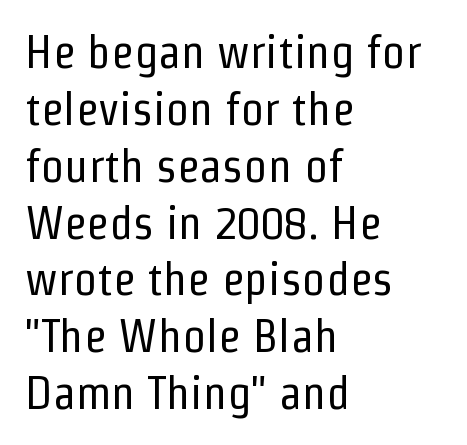
Q: Is the text bold? A: No.
Q: Is the text italic (slanted)? A: No, it is upright.
Q: Is the typeface a serif or a sans-serif typeface? A: Sans-serif.
Q: Is the text underlined? A: No.
Q: How is the paragraph aligned? A: Left-aligned.
Q: Is the spacing between letters normal or unusually wide? A: Normal.
Q: Width (condensed, normal, or wide)? A: Condensed.
Q: Stroke contrast? A: Low.
Q: x-height? A: Medium.
Q: Monospaced? A: No.
